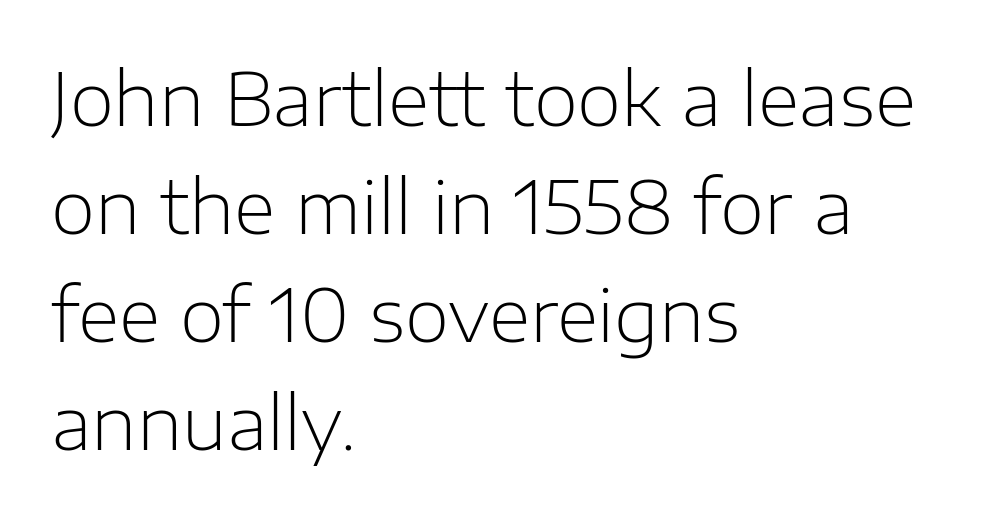
Varying glyph widths throughout — classic text-font behaviour. Compared with a centered layout, this one pins lines to the left instead. The lines sit at an ordinary, default distance from one another. A typesetter would label this face a sans.
